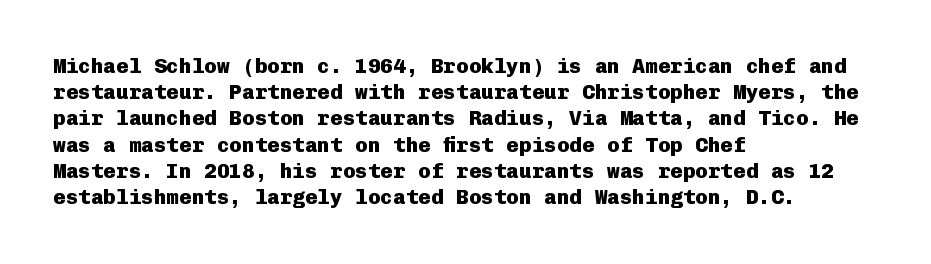
The image shows 21 px bold type, upright; set left-aligned, normal line spacing (1.25x), normal letter spacing, not underlined.
